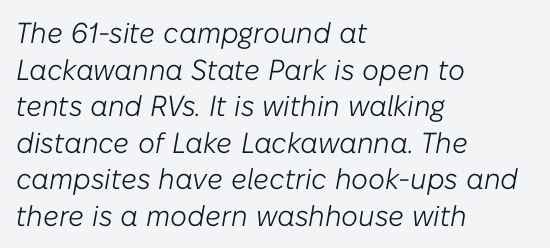
Where is the straight margin? On the left. Note the varied advance widths — an 'i' is clearly narrower than an 'm'. Underline: absent. Is the letter spacing exaggerated? No — it looks like the ordinary default. Rendered with sloped, italic letterforms. Regular leading.
